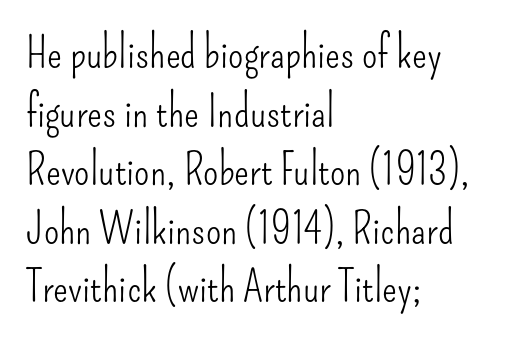
{"serif": "no", "italic": "no", "bold": "no", "weight": "light", "width": "condensed", "stroke_contrast": "low", "x_height": "small", "monospaced": "no", "underline": "no", "align": "left", "line_spacing": "normal", "line_spacing_ratio": 1.33, "letter_spacing": "normal", "letter_spacing_em": 0.0, "glyph_px": 44}
